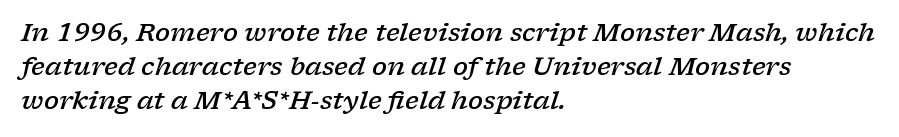
Q: Is the text bold? A: Semi-bold.
Q: Is the text italic (slanted)? A: Yes, it leans right by about 17 degrees.
Q: Is the text underlined? A: No.
Q: How is the paragraph aligned? A: Left-aligned.
Q: Is the spacing between letters normal or unusually wide? A: Normal.
Q: Is the spacing between lines tight, normal or loose? A: Normal.
